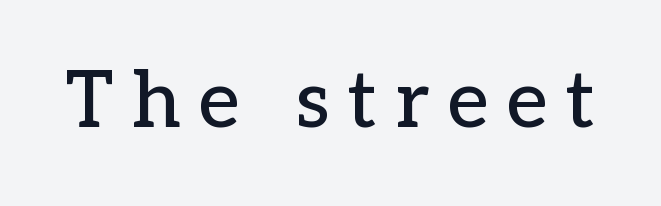
{"serif": "yes", "italic": "no", "width": "normal", "stroke_contrast": "low", "x_height": "medium", "monospaced": "no", "underline": "no", "letter_spacing": "wide", "letter_spacing_em": 0.23, "glyph_px": 79}
